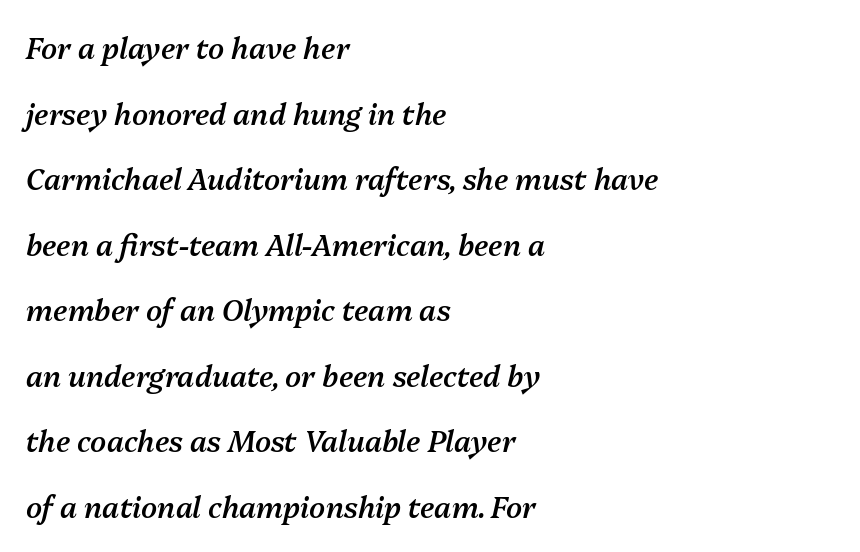
{"italic": "yes", "lean": "right", "slant_degrees": 13, "bold": "semi", "weight": "semibold", "width": "normal", "stroke_contrast": "medium", "x_height": "medium", "monospaced": "no", "underline": "no", "align": "left", "line_spacing": "loose", "line_spacing_ratio": 2.26, "letter_spacing": "normal", "letter_spacing_em": 0.0, "glyph_px": 29}
